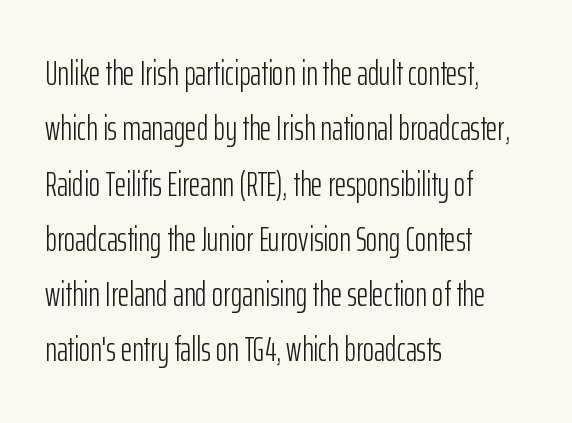
The image shows 35 px light, condensed sans-serif type, upright; set left-aligned, normal line spacing (1.58x), normal letter spacing, not underlined; low stroke contrast and a medium x-height.
